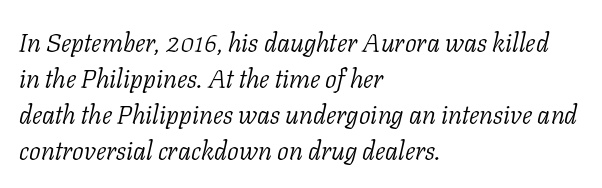
Q: Is the text bold? A: No.
Q: Is the text italic (slanted)? A: Yes, it leans right by about 11 degrees.
Q: Is the text underlined? A: No.
Q: How is the paragraph aligned? A: Left-aligned.
Q: Is the spacing between letters normal or unusually wide? A: Normal.
Q: Is the spacing between lines tight, normal or loose? A: Normal.
